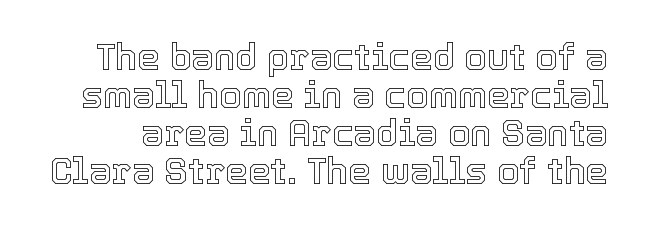
The image shows 36 px text type, upright; set tight line spacing (1.06x), normal letter spacing, not underlined; a medium x-height.
